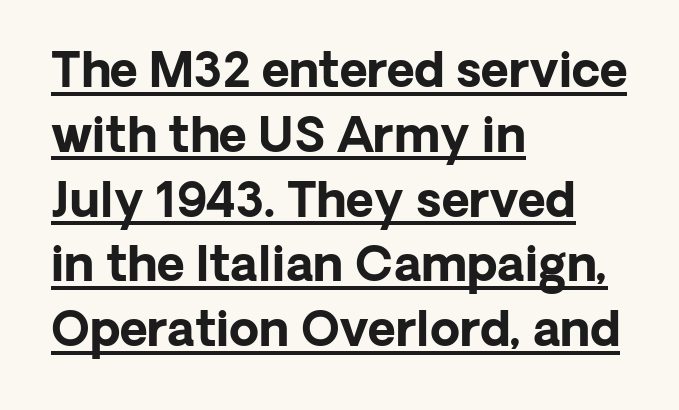
Q: Is the text bold? A: Yes.
Q: Is the text italic (slanted)? A: No, it is upright.
Q: Is the typeface a serif or a sans-serif typeface? A: Sans-serif.
Q: Is the text underlined? A: Yes.
Q: How is the paragraph aligned? A: Left-aligned.
Q: Is the spacing between letters normal or unusually wide? A: Normal.
Q: Is the spacing between lines tight, normal or loose? A: Normal.
Q: Width (condensed, normal, or wide)? A: Normal.
Q: Stroke contrast? A: Low.
Q: x-height? A: Medium.
Q: Monospaced? A: No.
